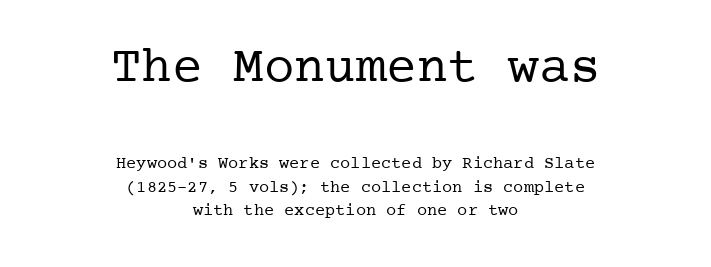
Q: Is the text bold? A: No.
Q: Is the text italic (slanted)? A: No, it is upright.
Q: Is the typeface a serif or a sans-serif typeface? A: Serif.
Q: Is the text underlined? A: No.
Q: How is the paragraph aligned? A: Centered.
Q: Is the spacing between letters normal or unusually wide? A: Normal.
Q: Is the spacing between lines tight, normal or loose? A: Normal.
Q: Which block of text is set in a larger size, the first (top) or the second (bottom)? A: The first (top) one.
Q: Width (condensed, normal, or wide)? A: Normal.
Q: Stroke contrast? A: Low.
Q: x-height? A: Medium.
